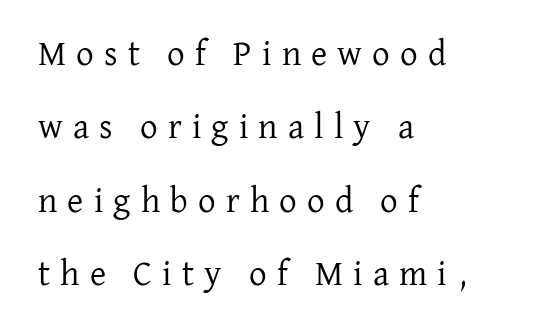
Q: Is the text bold? A: No.
Q: Is the text italic (slanted)? A: No, it is upright.
Q: Is the typeface a serif or a sans-serif typeface? A: Serif.
Q: Is the text underlined? A: No.
Q: How is the paragraph aligned? A: Left-aligned.
Q: Is the spacing between letters normal or unusually wide? A: Unusually wide.
Q: Is the spacing between lines tight, normal or loose? A: Loose.
Q: Width (condensed, normal, or wide)? A: Normal.
Q: Stroke contrast? A: Low.
Q: x-height? A: Medium.
Q: Monospaced? A: No.
